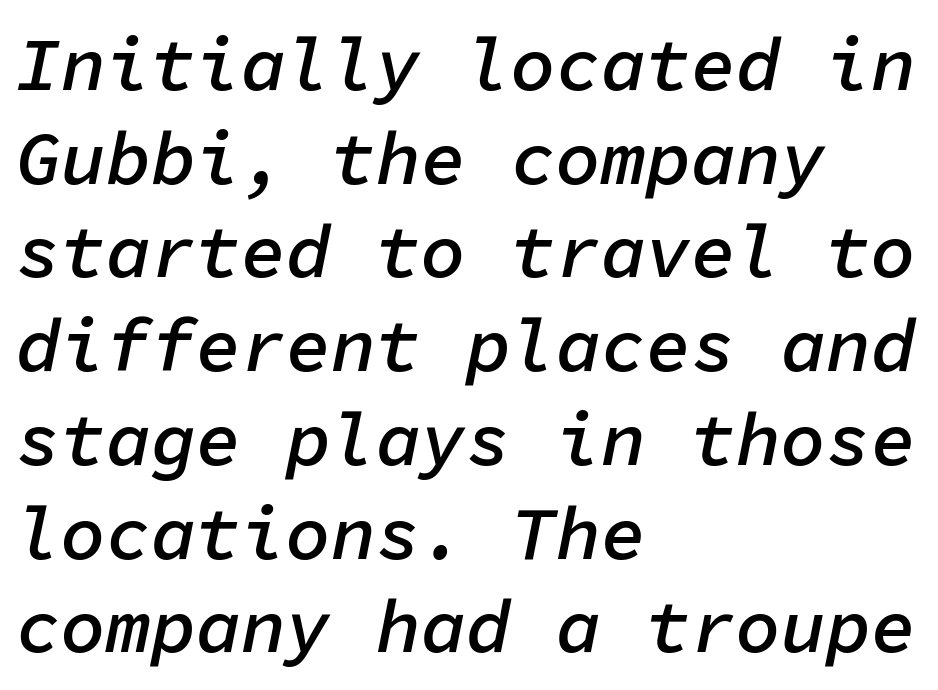
The image shows 75 px semibold type, italic (leaning right), monospaced; set left-aligned, normal line spacing (1.25x), normal letter spacing, not underlined; low stroke contrast and a medium x-height.
